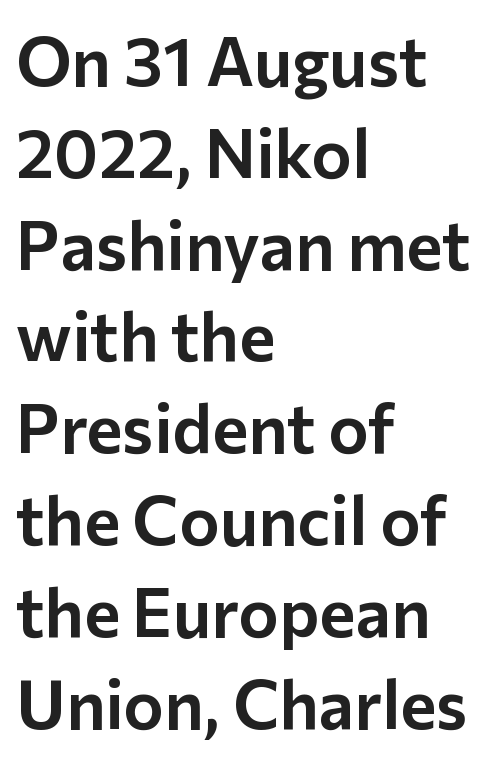
Q: Is the text italic (slanted)? A: No, it is upright.
Q: Is the typeface a serif or a sans-serif typeface? A: Sans-serif.
Q: Is the text underlined? A: No.
Q: How is the paragraph aligned? A: Left-aligned.
Q: Is the spacing between letters normal or unusually wide? A: Normal.
Q: Is the spacing between lines tight, normal or loose? A: Normal.
Q: Width (condensed, normal, or wide)? A: Normal.
Q: Stroke contrast? A: Low.
Q: x-height? A: Medium.
Q: Monospaced? A: No.
